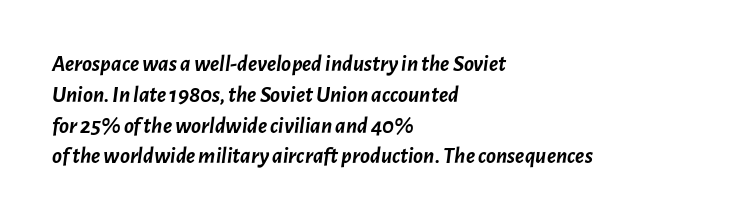
{"italic": "yes", "lean": "right", "slant_degrees": 7, "bold": "yes", "underline": "no", "align": "left", "line_spacing": "normal", "line_spacing_ratio": 1.34, "letter_spacing": "normal", "letter_spacing_em": 0.0, "glyph_px": 23}
